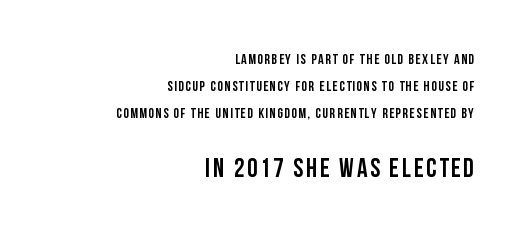
{"italic": "no", "bold": "yes", "underline": "no", "align": "right", "line_spacing": "loose", "line_spacing_ratio": 1.94, "larger_block": "second", "size_ratio": 1.86, "glyph_px": 26}
